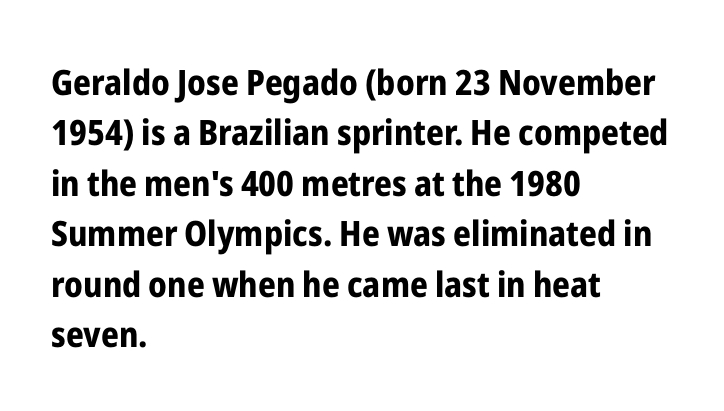
The image shows 35 px bold, condensed sans-serif type, upright; set left-aligned, normal line spacing (1.44x), normal letter spacing, not underlined; low stroke contrast and a medium x-height.
